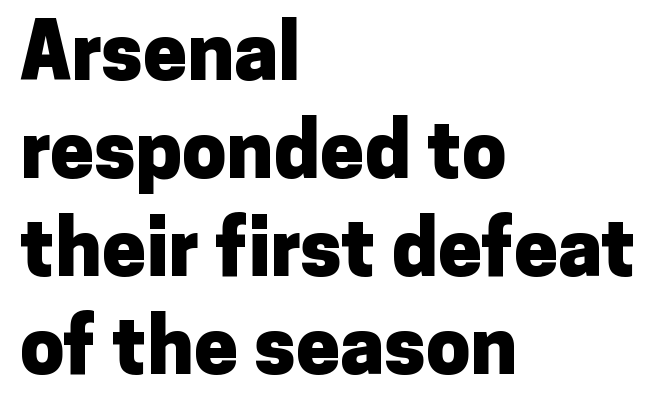
Q: Is the text bold? A: Yes.
Q: Is the text italic (slanted)? A: No, it is upright.
Q: Is the typeface a serif or a sans-serif typeface? A: Sans-serif.
Q: Is the text underlined? A: No.
Q: How is the paragraph aligned? A: Left-aligned.
Q: Is the spacing between letters normal or unusually wide? A: Normal.
Q: Width (condensed, normal, or wide)? A: Normal.
Q: Stroke contrast? A: Low.
Q: x-height? A: Medium.
Q: Monospaced? A: No.
